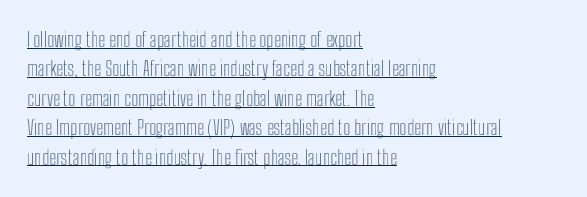
Q: Is the text italic (slanted)? A: No, it is upright.
Q: Is the text underlined? A: Yes.
Q: How is the paragraph aligned? A: Left-aligned.
Q: Is the spacing between letters normal or unusually wide? A: Normal.
Q: Is the spacing between lines tight, normal or loose? A: Normal.
